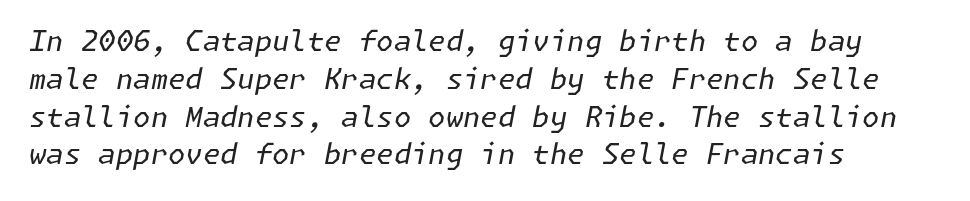
The image shows 28 px regular-weight type, italic (leaning right); set left-aligned, normal line spacing (1.35x), normal letter spacing, not underlined; low stroke contrast and a medium x-height.
